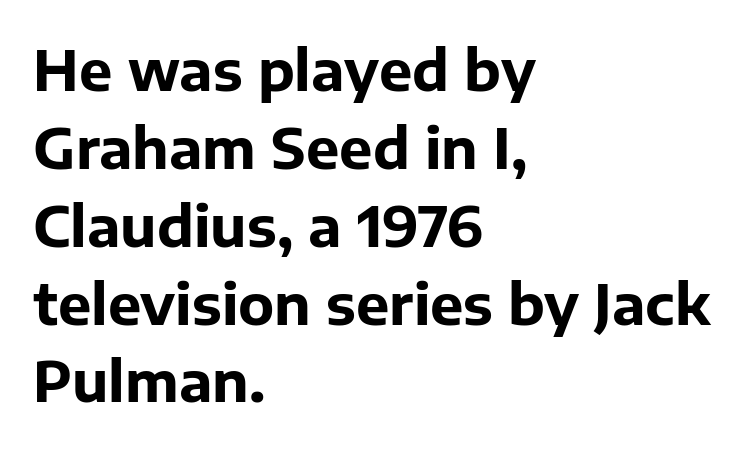
{"serif": "no", "italic": "no", "bold": "yes", "weight": "bold", "width": "normal", "stroke_contrast": "low", "x_height": "medium", "monospaced": "no", "underline": "no", "align": "left", "line_spacing": "normal", "line_spacing_ratio": 1.39, "letter_spacing": "normal", "letter_spacing_em": 0.0, "glyph_px": 56}
